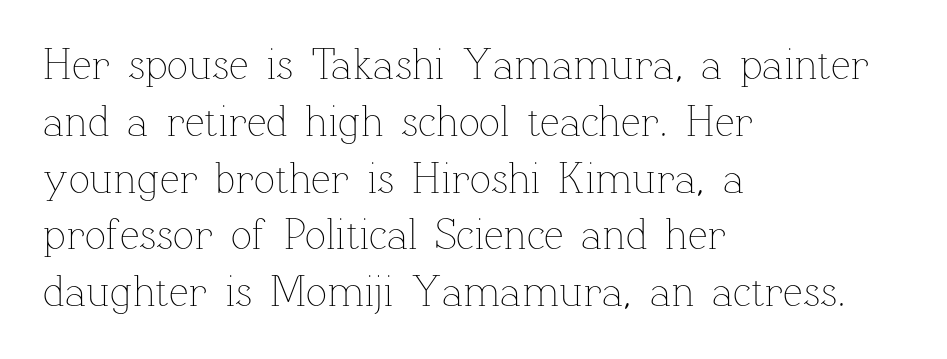
The image shows 44 px thin type, upright; set left-aligned, normal line spacing (1.29x), normal letter spacing, not underlined; low stroke contrast and a medium x-height.
